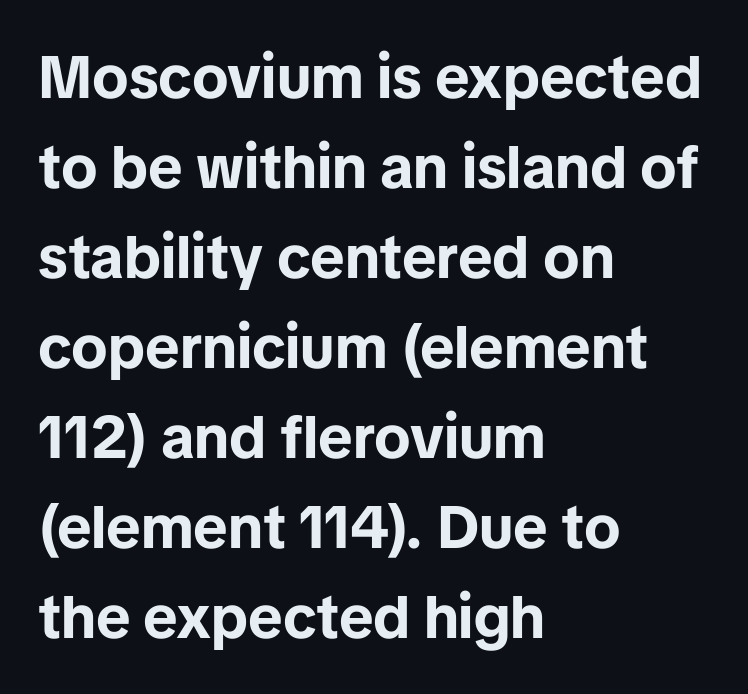
The image shows 60 px bold sans-serif type, upright; set left-aligned, normal line spacing (1.5x), normal letter spacing, not underlined; low stroke contrast and a medium x-height.
